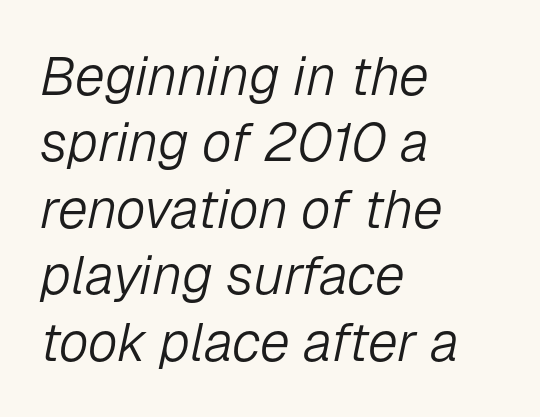
{"italic": "yes", "lean": "right", "slant_degrees": 12, "bold": "no", "weight": "light", "width": "normal", "stroke_contrast": "low", "x_height": "medium", "monospaced": "no", "underline": "no", "align": "left", "line_spacing_ratio": 1.23, "letter_spacing": "normal", "letter_spacing_em": 0.0, "glyph_px": 54}
